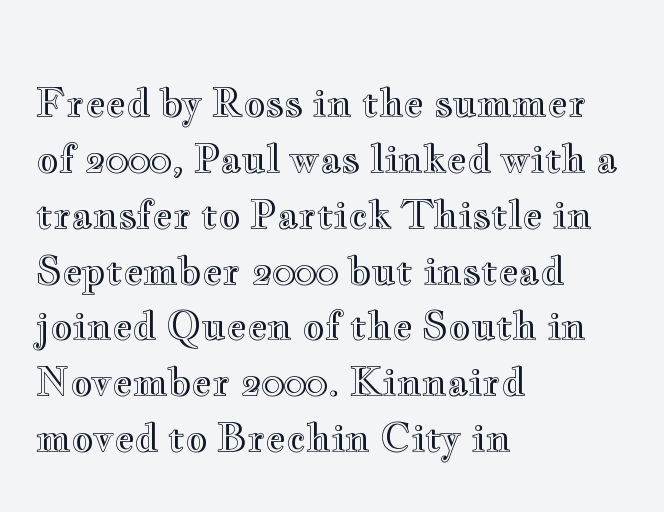
The image shows 38 px wide type, upright; set left-aligned, normal line spacing (1.47x), normal letter spacing, not underlined; a small x-height.
